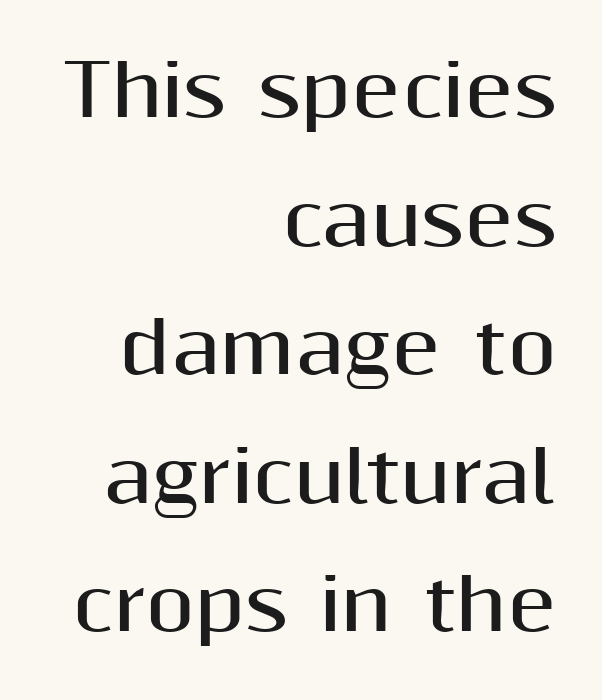
A typesetter would mark this as roman, not italic. Is the type bold? Yes — the strokes are clearly thick and heavy. The passage shown is typed in a proportional face where columns would drift. The face used here is rendered with its standard letterfit. This rendering features lettering with no underline.
